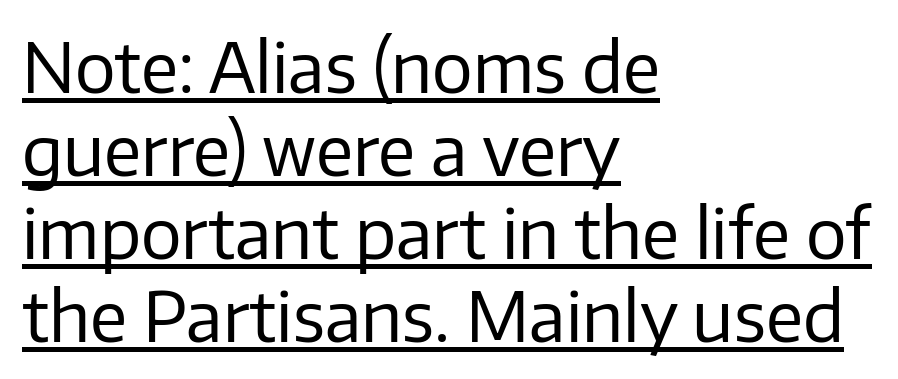
Q: Is the text bold? A: No.
Q: Is the text italic (slanted)? A: No, it is upright.
Q: Is the typeface a serif or a sans-serif typeface? A: Sans-serif.
Q: Is the text underlined? A: Yes.
Q: How is the paragraph aligned? A: Left-aligned.
Q: Is the spacing between letters normal or unusually wide? A: Normal.
Q: Width (condensed, normal, or wide)? A: Normal.
Q: Stroke contrast? A: Low.
Q: x-height? A: Medium.
Q: Monospaced? A: No.
